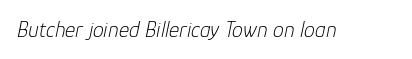
The image shows 22 px text type, italic (leaning right); set normal letter spacing, not underlined.
